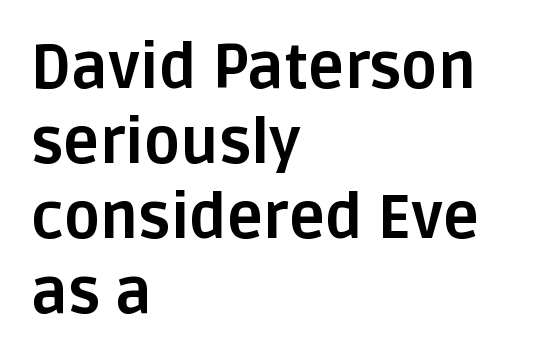
Q: Is the text bold? A: Yes.
Q: Is the text italic (slanted)? A: No, it is upright.
Q: Is the typeface a serif or a sans-serif typeface? A: Sans-serif.
Q: Is the text underlined? A: No.
Q: How is the paragraph aligned? A: Left-aligned.
Q: Is the spacing between letters normal or unusually wide? A: Normal.
Q: Width (condensed, normal, or wide)? A: Normal.
Q: Stroke contrast? A: Low.
Q: x-height? A: Large.
Q: Monospaced? A: No.
